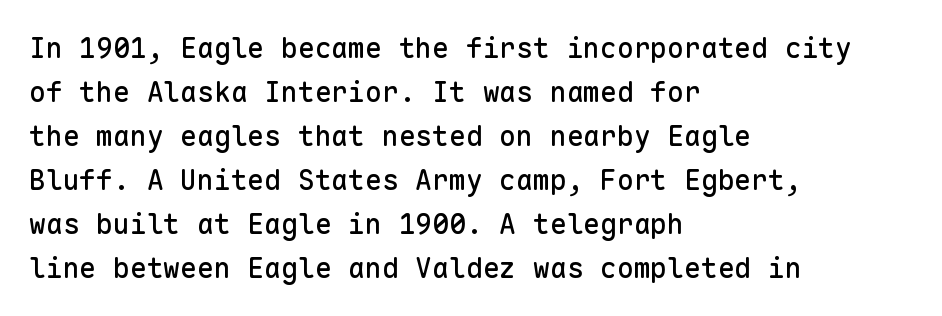
{"serif": "no", "italic": "no", "width": "normal", "stroke_contrast": "low", "x_height": "medium", "monospaced": "yes", "underline": "no", "align": "left", "line_spacing": "normal", "line_spacing_ratio": 1.57, "letter_spacing": "normal", "letter_spacing_em": 0.0, "glyph_px": 28}
